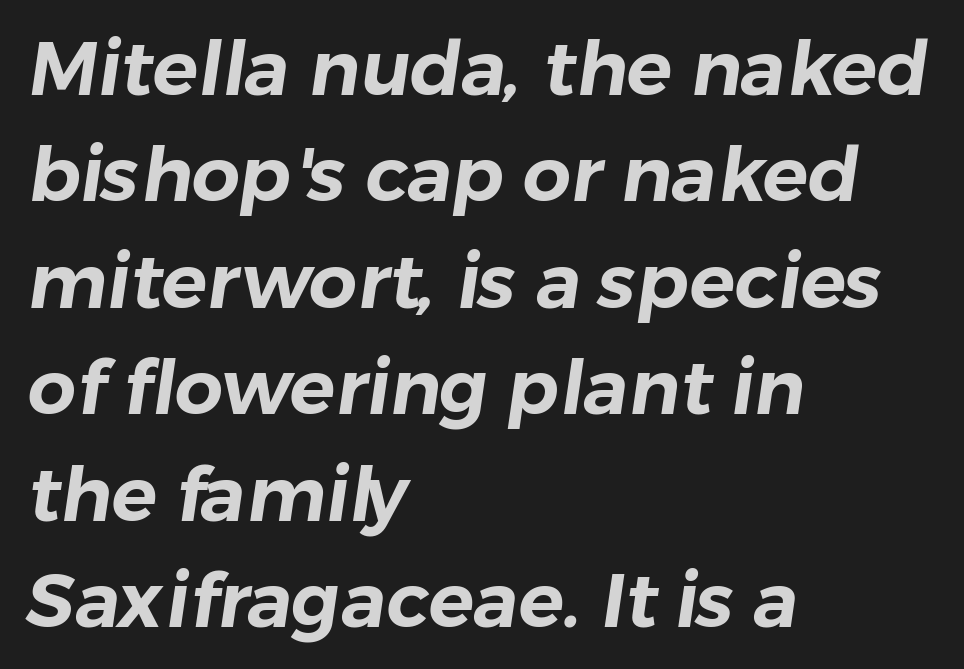
{"serif": "no", "width": "normal", "stroke_contrast": "low", "x_height": "medium", "monospaced": "no", "underline": "no", "align": "left", "line_spacing": "normal", "line_spacing_ratio": 1.4, "letter_spacing": "normal", "letter_spacing_em": 0.0, "glyph_px": 76}
